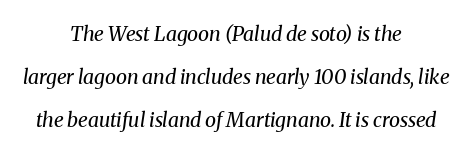
Q: Is the text bold? A: No.
Q: Is the text italic (slanted)? A: Yes, it leans right by about 8 degrees.
Q: Is the text underlined? A: No.
Q: How is the paragraph aligned? A: Centered.
Q: Is the spacing between letters normal or unusually wide? A: Normal.
Q: Is the spacing between lines tight, normal or loose? A: Loose.
